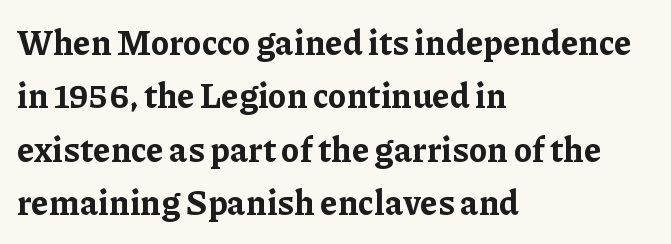
{"serif": "yes", "italic": "no", "bold": "yes", "weight": "bold", "width": "normal", "stroke_contrast": "low", "x_height": "medium", "monospaced": "no", "underline": "no", "align": "left", "line_spacing": "normal", "line_spacing_ratio": 1.57, "letter_spacing": "normal", "letter_spacing_em": 0.0, "glyph_px": 34}
